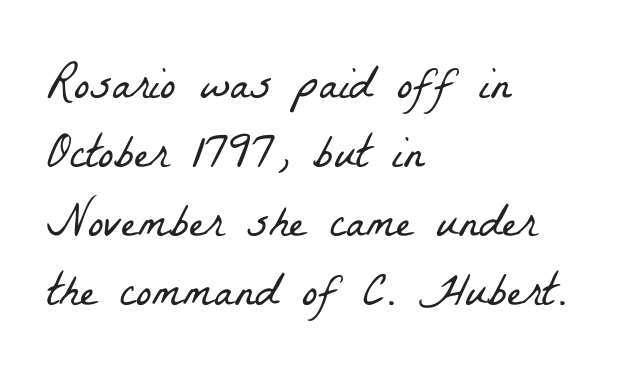
{"serif": "yes", "bold": "no", "weight": "light", "width": "condensed", "stroke_contrast": "low", "x_height": "medium", "monospaced": "no", "underline": "no", "align": "left", "line_spacing": "normal", "line_spacing_ratio": 1.47, "letter_spacing": "normal", "letter_spacing_em": 0.0, "glyph_px": 47}
